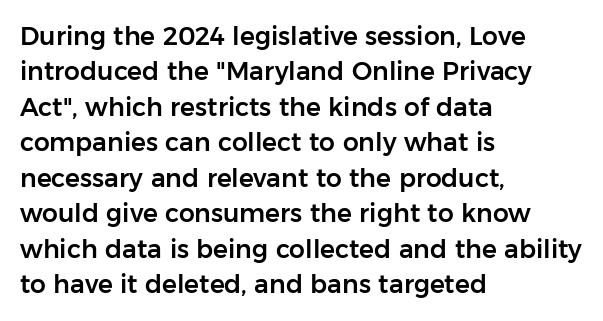
{"italic": "no", "underline": "no", "align": "left", "line_spacing": "normal", "line_spacing_ratio": 1.42, "letter_spacing": "normal", "letter_spacing_em": 0.0, "glyph_px": 25}
